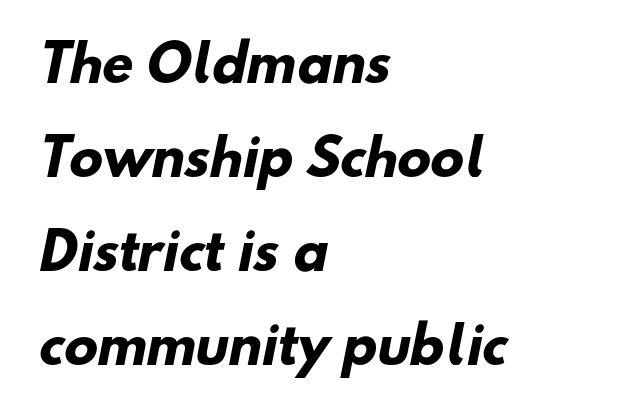
A dark, heavy texture on the line: the type is bold. Glance below the letters and you will spot only blank space. The line texture is even and compact thanks to regular tracking. Spacing verdict: proportional, widths tailored to each character.
